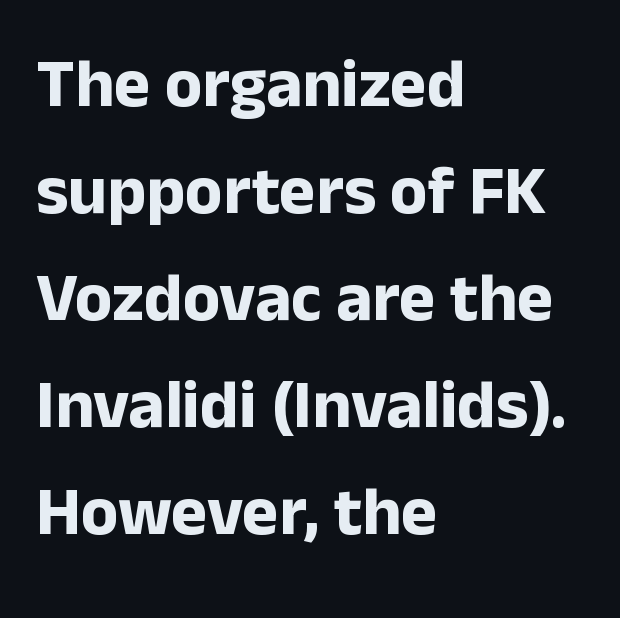
{"serif": "no", "italic": "no", "bold": "yes", "weight": "bold", "width": "normal", "stroke_contrast": "low", "x_height": "medium", "monospaced": "no", "underline": "no", "align": "left", "line_spacing": "normal", "line_spacing_ratio": 1.55, "letter_spacing": "normal", "letter_spacing_em": 0.0, "glyph_px": 69}
